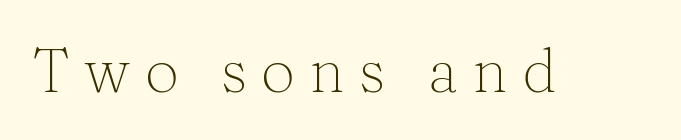
The image shows 61 px thin serif type, upright; set unusually wide letter spacing (+0.23 em), not underlined; medium stroke contrast and a medium x-height.
